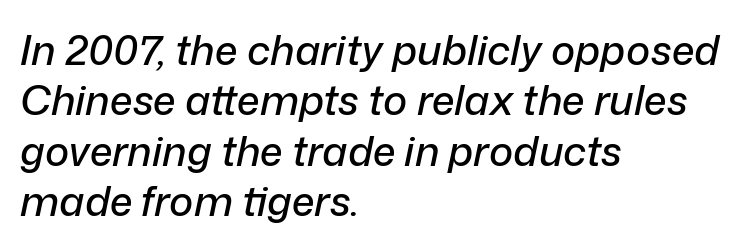
The image shows 41 px text type, italic (leaning right); set left-aligned, line spacing 1.23x, normal letter spacing, not underlined; low stroke contrast and a medium x-height.
